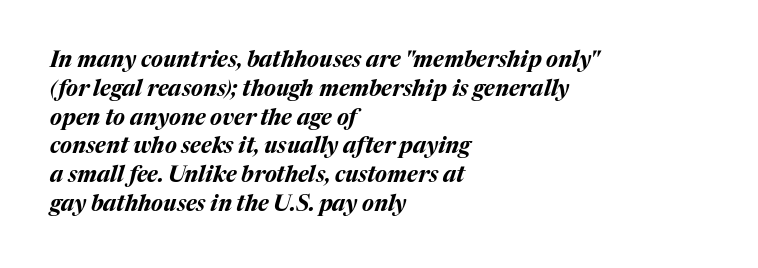
Q: Is the text bold? A: Yes.
Q: Is the text italic (slanted)? A: Yes, it leans right by about 17 degrees.
Q: Is the text underlined? A: No.
Q: How is the paragraph aligned? A: Left-aligned.
Q: Is the spacing between letters normal or unusually wide? A: Normal.
Q: Is the spacing between lines tight, normal or loose? A: Normal.
